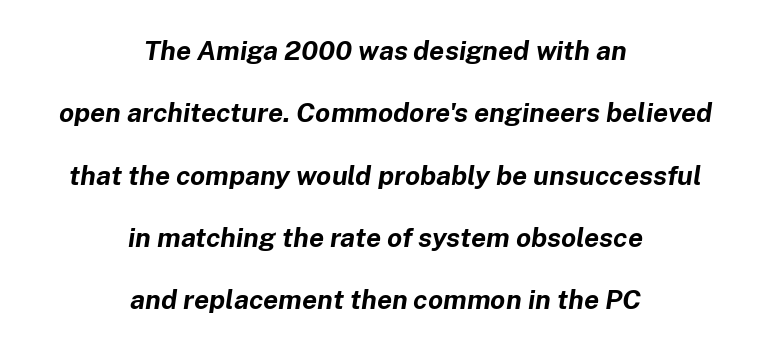
{"italic": "yes", "lean": "right", "slant_degrees": 8, "bold": "yes", "underline": "no", "align": "center", "line_spacing": "loose", "line_spacing_ratio": 2.31, "letter_spacing": "normal", "letter_spacing_em": 0.0, "glyph_px": 27}
